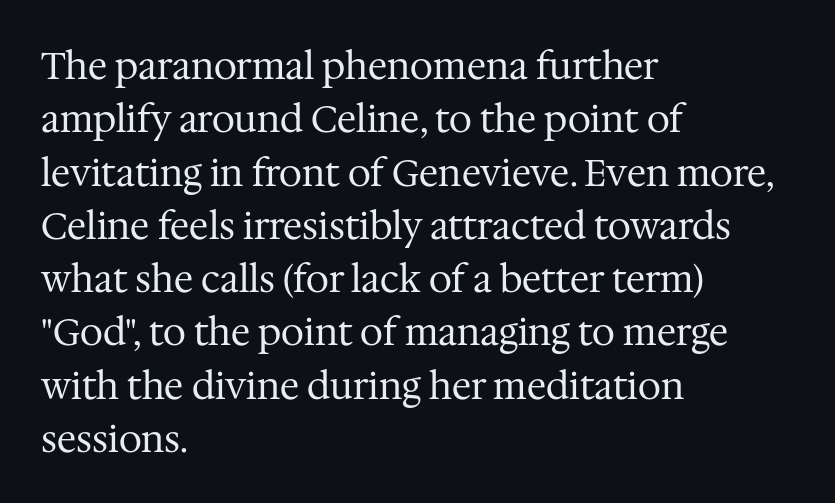
Q: Is the text bold? A: No.
Q: Is the text italic (slanted)? A: No, it is upright.
Q: Is the typeface a serif or a sans-serif typeface? A: Serif.
Q: Is the text underlined? A: No.
Q: How is the paragraph aligned? A: Left-aligned.
Q: Is the spacing between letters normal or unusually wide? A: Normal.
Q: Is the spacing between lines tight, normal or loose? A: Normal.
Q: Width (condensed, normal, or wide)? A: Normal.
Q: Stroke contrast? A: Medium.
Q: x-height? A: Medium.
Q: Monospaced? A: No.
